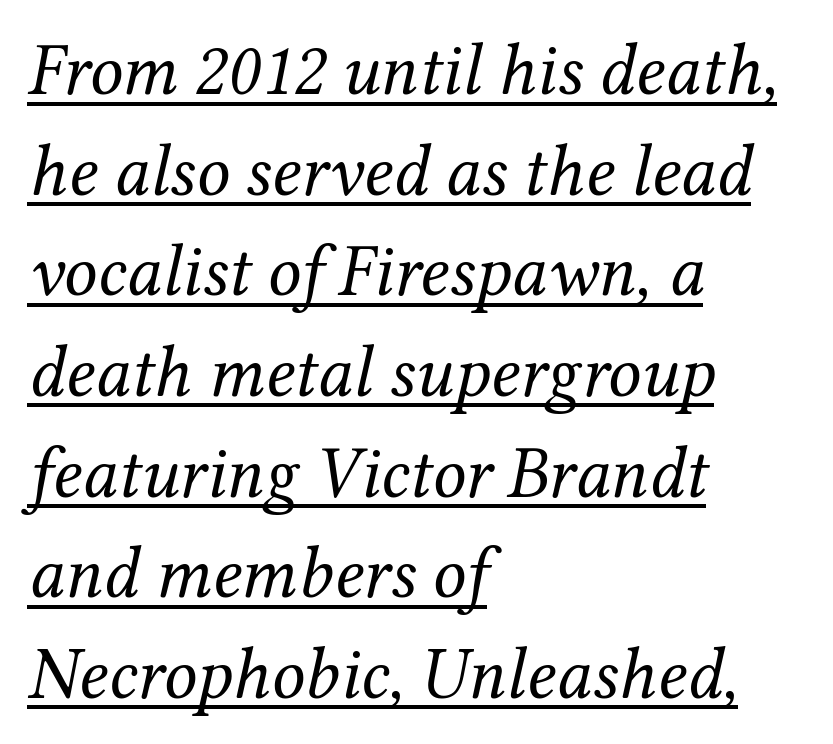
{"serif": "yes", "italic": "yes", "lean": "right", "slant_degrees": 12, "bold": "no", "weight": "regular", "width": "normal", "stroke_contrast": "medium", "x_height": "medium", "monospaced": "no", "underline": "yes", "align": "left", "line_spacing": "normal", "line_spacing_ratio": 1.36, "letter_spacing": "normal", "letter_spacing_em": 0.0, "glyph_px": 74}
